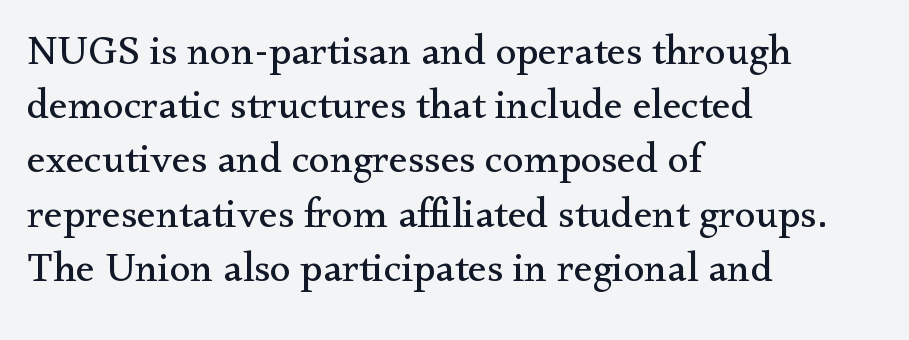
Think of a printed novel: that variable character pitch is what you see here. The characters display serif detailing at their extremities. The specimen reads as upright at a glance. The type is set solid horizontally, with unmodified tracking.
